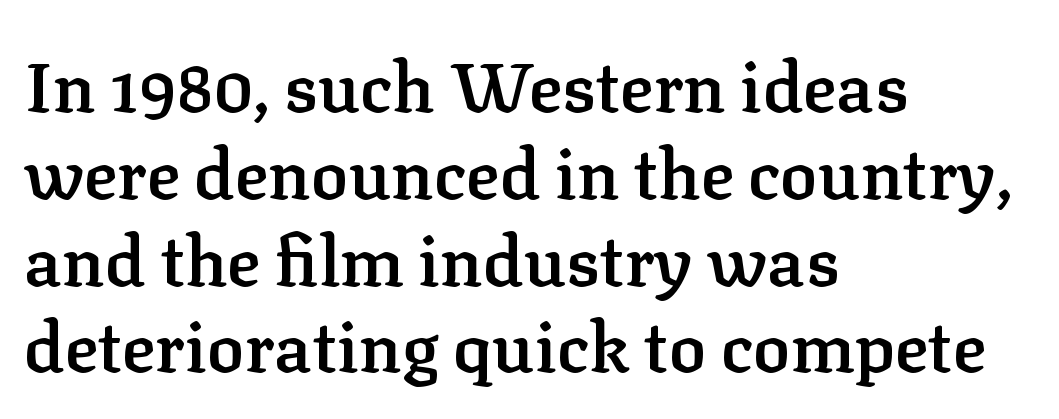
Q: Is the text bold? A: Semi-bold.
Q: Is the text italic (slanted)? A: No, it is upright.
Q: Is the typeface a serif or a sans-serif typeface? A: Serif.
Q: Is the text underlined? A: No.
Q: How is the paragraph aligned? A: Left-aligned.
Q: Is the spacing between letters normal or unusually wide? A: Normal.
Q: Width (condensed, normal, or wide)? A: Normal.
Q: Stroke contrast? A: Low.
Q: x-height? A: Medium.
Q: Monospaced? A: No.
